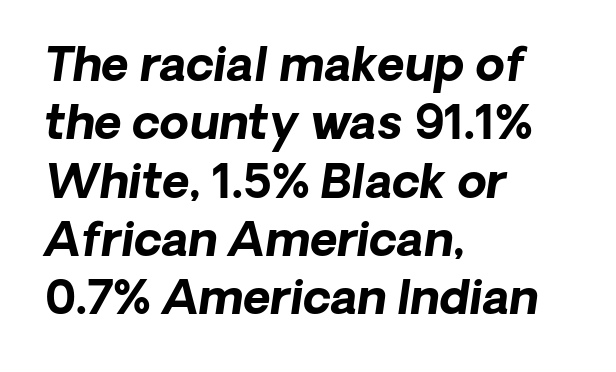
Q: Is the text bold? A: Yes.
Q: Is the text italic (slanted)? A: Yes, it leans right by about 8 degrees.
Q: Is the text underlined? A: No.
Q: How is the paragraph aligned? A: Left-aligned.
Q: Is the spacing between letters normal or unusually wide? A: Normal.
Q: Width (condensed, normal, or wide)? A: Normal.
Q: Stroke contrast? A: Low.
Q: x-height? A: Medium.
Q: Monospaced? A: No.
